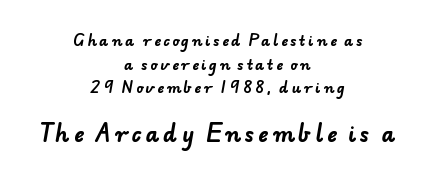
The image shows 21 px bold type; set centered, normal line spacing (1.68x), not underlined; the second (bottom) block is 1.5x larger.
